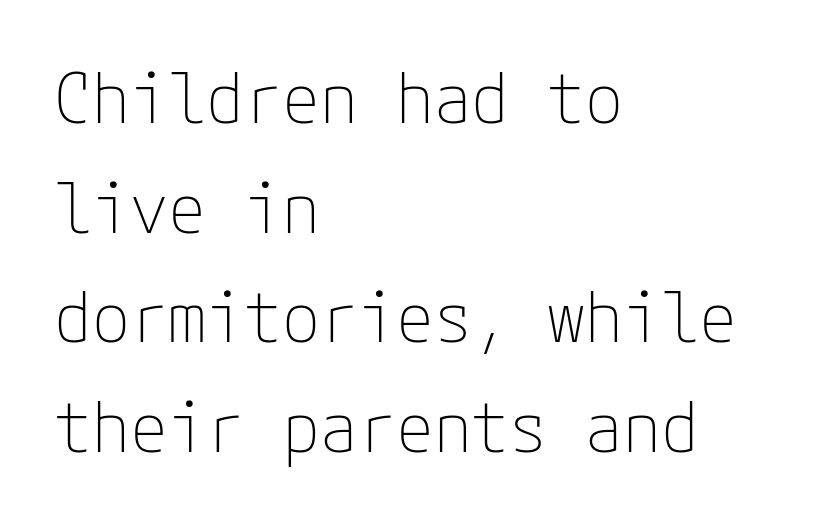
The image shows 69 px thin sans-serif type, upright; set left-aligned, normal line spacing (1.59x), normal letter spacing, not underlined; low stroke contrast and a medium x-height.
